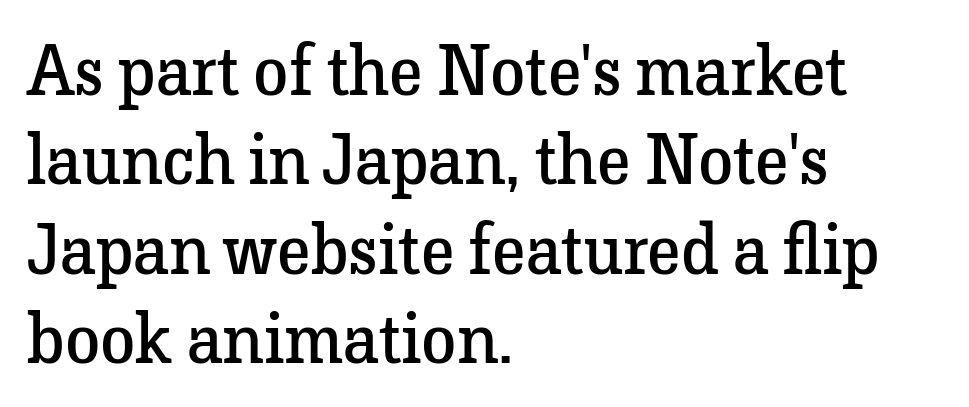
The image shows 71 px regular-weight serif type, upright; set left-aligned, normal line spacing (1.26x), normal letter spacing, not underlined; low stroke contrast and a medium x-height.
